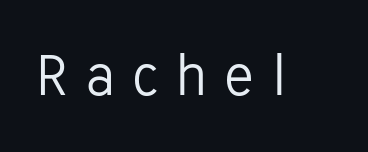
Glance below the letters and you will spot only blank space. Think of a printed novel: that variable character pitch is what you see here. The glyphs in this specimen are sans serif. Substantial extra tracking has been applied to these lines. Is there any slant? The stems are plumb.
